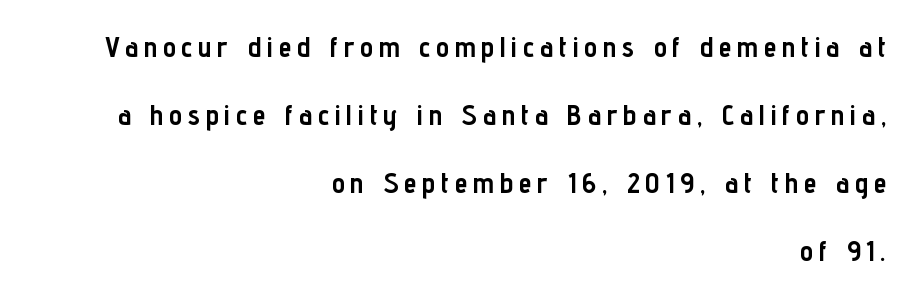
The image shows 29 px semibold, condensed sans-serif type, upright; set right-aligned, loose line spacing (2.35x), unusually wide letter spacing (+0.2 em), not underlined; low stroke contrast and a medium x-height.
